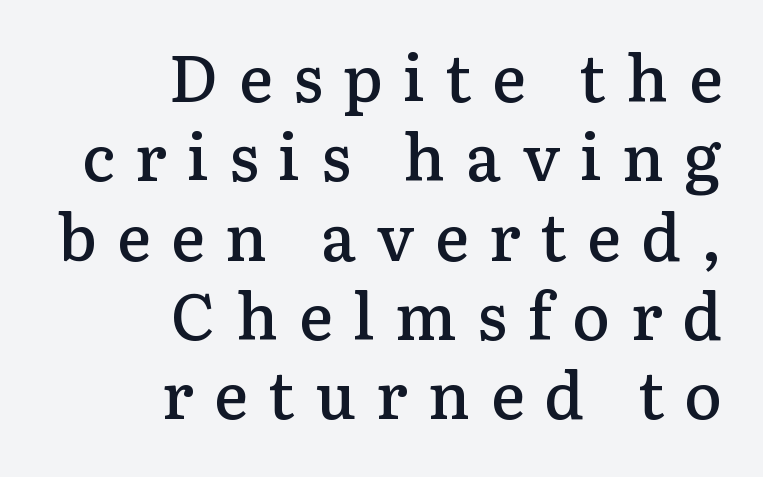
The image shows 64 px semibold serif type, upright; set right-aligned, line spacing 1.24x, unusually wide letter spacing (+0.32 em), not underlined; low stroke contrast and a medium x-height.
